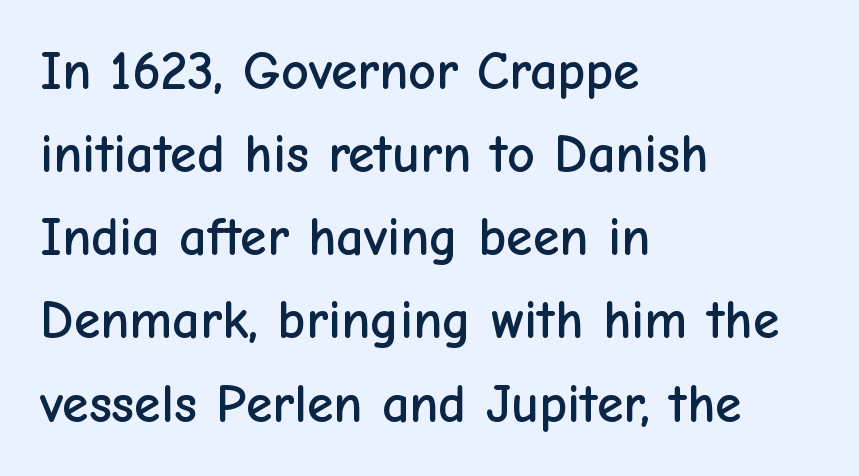
Is this a fixed-width face? No — the glyphs have proportional, varying widths. Type without underlining. Each new line begins a customary step beneath the previous one. Words appear dense and cohesive because spacing is normal. Upright lettering throughout.
